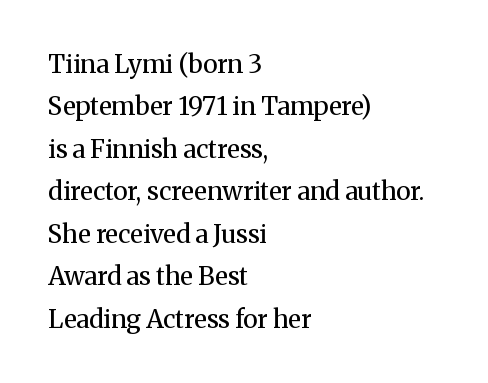
Lines of text with bare space underneath. The vertical gap from one line to the next is medium. Visually the block forms a straight wall on the left and a jagged coastline on the right. These lines were composed using upright roman letters. Characters follow at the spacing the type designer built in. This is not heavy type; no bold has been used.
